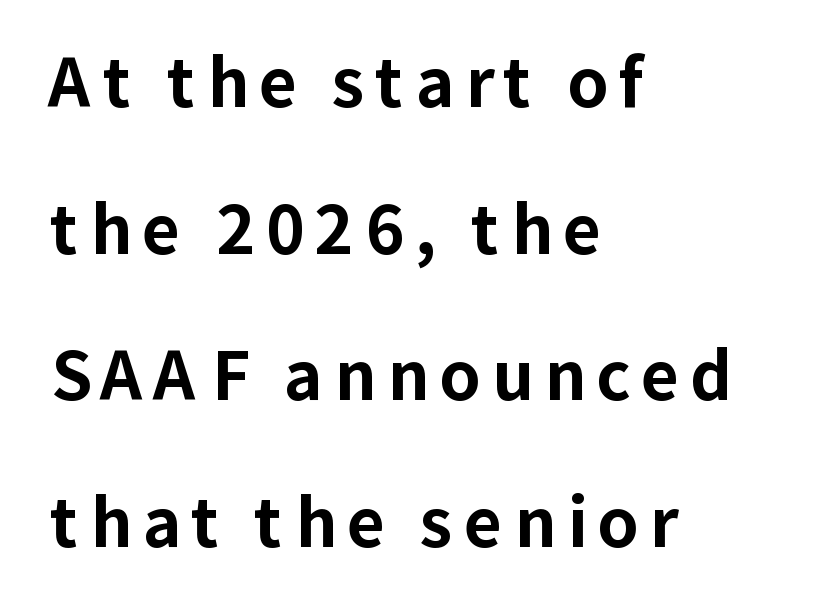
The line-height multiplier appears high, well above default. Regarding serifs, this sample does without them. I'd describe the lettering as bold — thick and assertive. Has an underline been added? It has not. These lines are rendered in a variable-pitch font.
